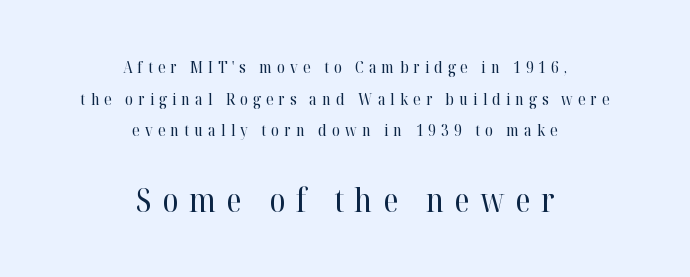
These glyphs show unthickened strokes, regular width or finer. Varying glyph widths throughout — classic text-font behaviour. Font category for this specimen: serif. The letterforms stand isolated, each surrounded by extra space.
